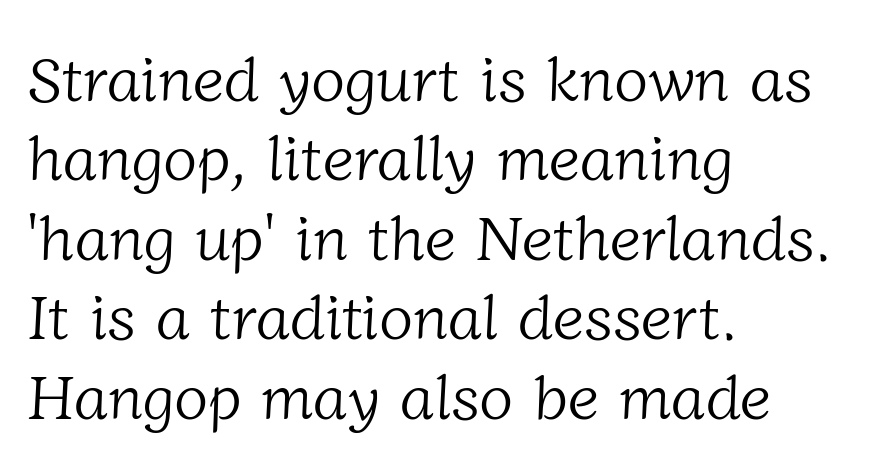
The image shows 63 px light serif type; set left-aligned, normal line spacing (1.26x), normal letter spacing, not underlined; low stroke contrast and a medium x-height.
